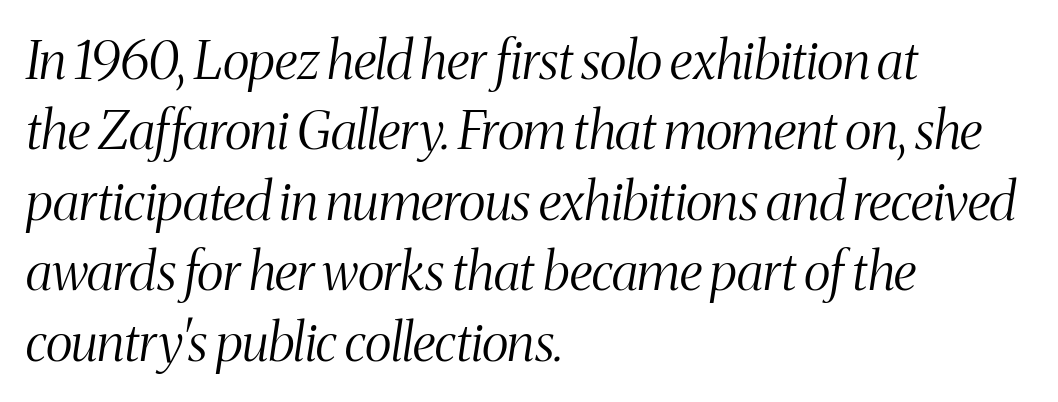
Varying glyph widths throughout — classic text-font behaviour. The letterforms sit shoulder to shoulder at normal distance. The axis of the letterforms is tilted away from vertical. Heft: none added — not bold.
